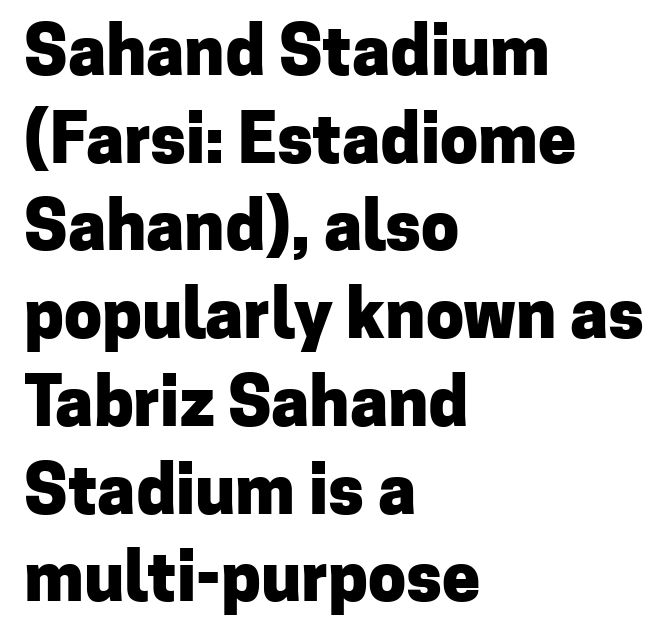
The leading is moderate, giving the passage an even texture. Nobody drew a line under any word here. Spacing verdict: proportional, widths tailored to each character. Posture: vertical.
